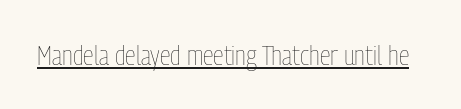
Q: Is the text bold? A: No.
Q: Is the text italic (slanted)? A: No, it is upright.
Q: Is the text underlined? A: Yes.
Q: Is the spacing between letters normal or unusually wide? A: Normal.
Q: Width (condensed, normal, or wide)? A: Condensed.
Q: Stroke contrast? A: Low.
Q: x-height? A: Medium.
Q: Monospaced? A: No.
